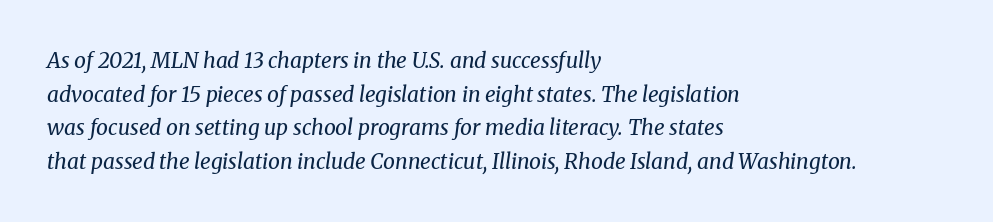
The image shows 21 px text type, italic (leaning right); set left-aligned, normal line spacing (1.6x), normal letter spacing, not underlined.
